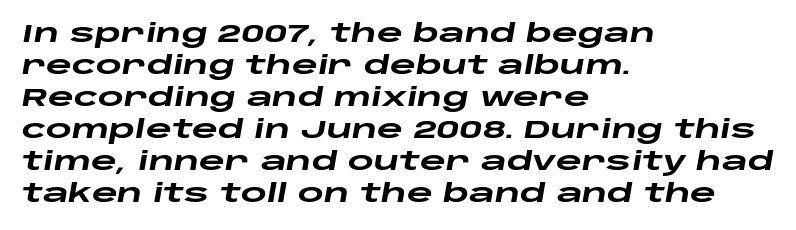
The image shows 25 px bold type, italic (leaning right); set left-aligned, normal line spacing (1.28x), normal letter spacing, not underlined.
